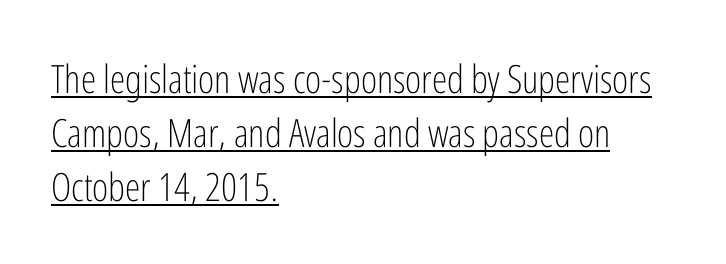
Glance below the letters and you will spot a drawn line. This block has exactly the height ordinary leading produces. Stroke thickness stays within the range of a standard reading face or lighter. Reading down the block, your eye returns to a fixed left position each line. You could not count columns in this text — the font is proportionally spaced. Each letter's strokes conclude bluntly, with no projecting serifs.
